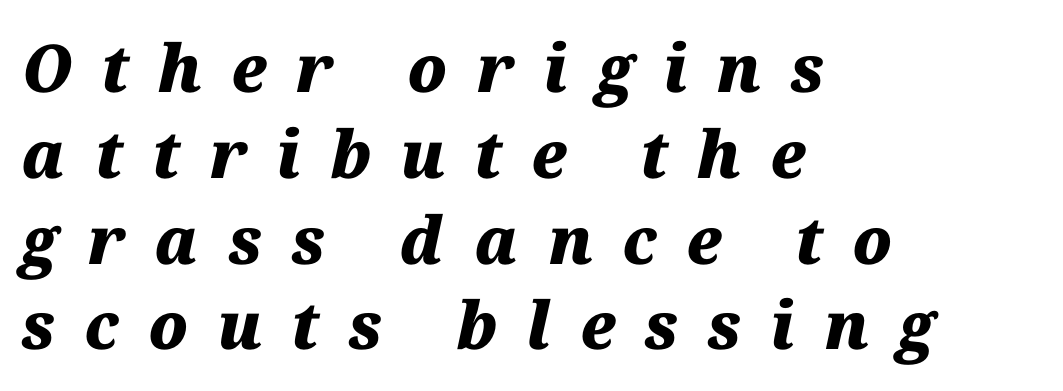
Q: Is the text bold? A: Yes.
Q: Is the text italic (slanted)? A: Yes, it leans right by about 12 degrees.
Q: Is the text underlined? A: No.
Q: How is the paragraph aligned? A: Left-aligned.
Q: Is the spacing between letters normal or unusually wide? A: Unusually wide.
Q: Is the spacing between lines tight, normal or loose? A: Normal.
Q: Width (condensed, normal, or wide)? A: Normal.
Q: Stroke contrast? A: Medium.
Q: x-height? A: Medium.
Q: Monospaced? A: No.
